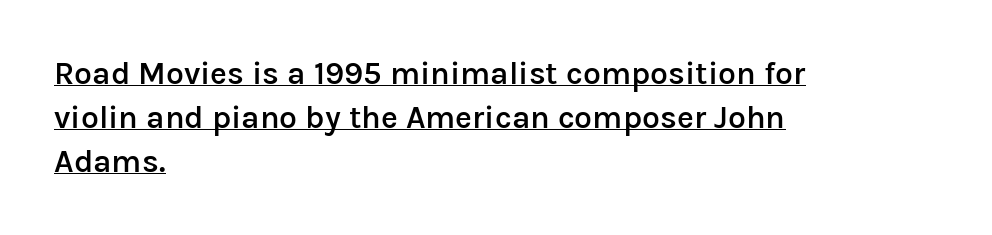
Q: Is the text bold? A: Semi-bold.
Q: Is the text italic (slanted)? A: No, it is upright.
Q: Is the typeface a serif or a sans-serif typeface? A: Sans-serif.
Q: Is the text underlined? A: Yes.
Q: How is the paragraph aligned? A: Left-aligned.
Q: Is the spacing between letters normal or unusually wide? A: Normal.
Q: Is the spacing between lines tight, normal or loose? A: Normal.
Q: Width (condensed, normal, or wide)? A: Normal.
Q: Stroke contrast? A: Low.
Q: x-height? A: Medium.
Q: Monospaced? A: No.
